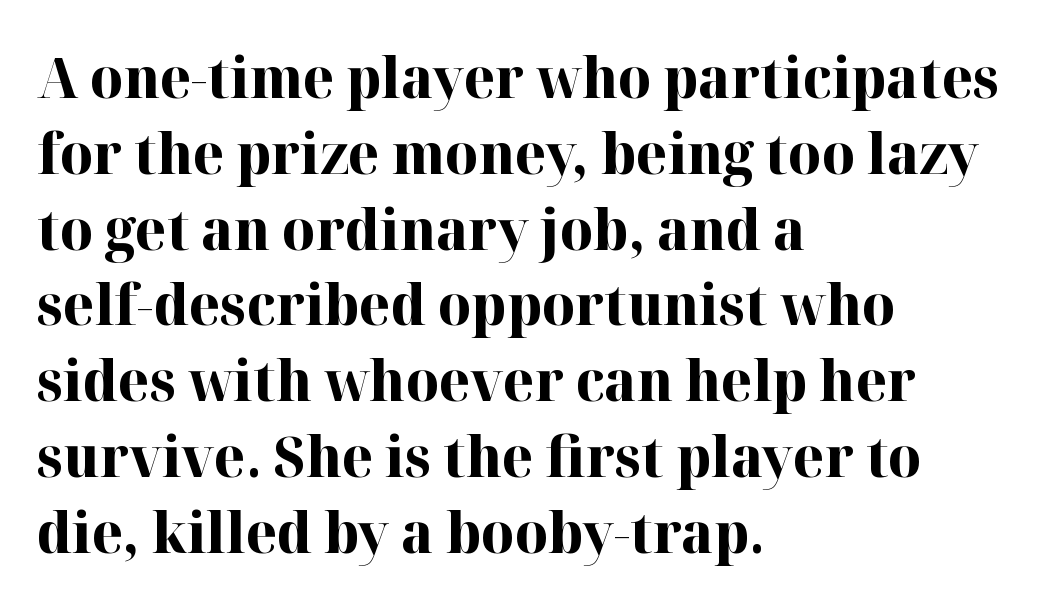
The image shows 57 px bold serif type, upright; set left-aligned, normal line spacing (1.33x), normal letter spacing, not underlined; high stroke contrast and a medium x-height.
